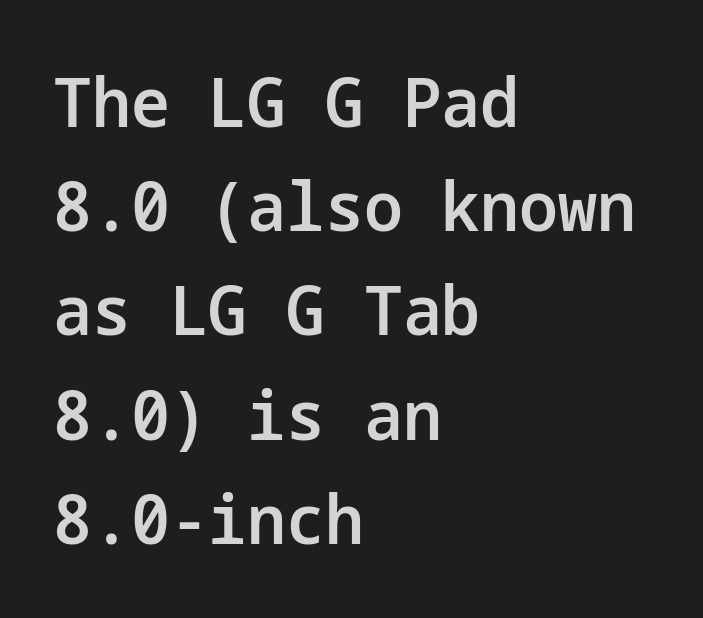
{"serif": "no", "italic": "no", "bold": "semi", "weight": "semibold", "width": "normal", "stroke_contrast": "low", "x_height": "medium", "underline": "no", "align": "left", "line_spacing": "normal", "line_spacing_ratio": 1.51, "letter_spacing": "normal", "letter_spacing_em": 0.0, "glyph_px": 69}
